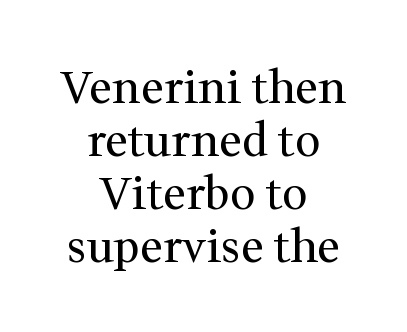
{"serif": "yes", "italic": "no", "bold": "no", "weight": "regular", "width": "normal", "stroke_contrast": "medium", "x_height": "medium", "monospaced": "no", "underline": "no", "align": "center", "line_spacing_ratio": 1.18, "letter_spacing": "normal", "letter_spacing_em": 0.0, "glyph_px": 45}
